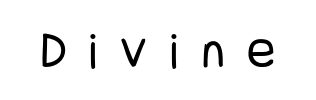
{"serif": "no", "italic": "no", "bold": "no", "weight": "regular", "width": "condensed", "stroke_contrast": "low", "x_height": "large", "underline": "no", "letter_spacing": "wide", "letter_spacing_em": 0.43, "glyph_px": 53}
